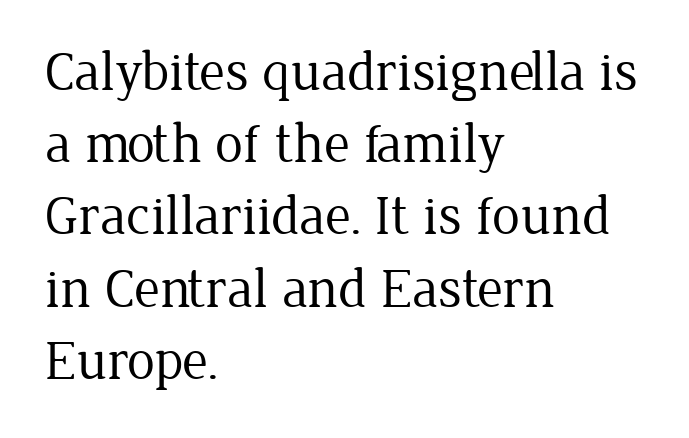
Q: Is the text bold? A: No.
Q: Is the text italic (slanted)? A: No, it is upright.
Q: Is the typeface a serif or a sans-serif typeface? A: Serif.
Q: Is the text underlined? A: No.
Q: How is the paragraph aligned? A: Left-aligned.
Q: Is the spacing between letters normal or unusually wide? A: Normal.
Q: Is the spacing between lines tight, normal or loose? A: Normal.
Q: Width (condensed, normal, or wide)? A: Normal.
Q: Stroke contrast? A: Low.
Q: x-height? A: Medium.
Q: Monospaced? A: No.
